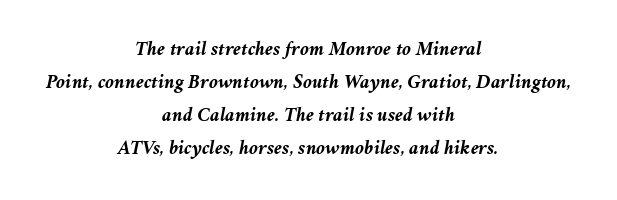
Q: Is the text bold? A: Yes.
Q: Is the text italic (slanted)? A: Yes, it leans right by about 11 degrees.
Q: Is the text underlined? A: No.
Q: How is the paragraph aligned? A: Centered.
Q: Is the spacing between letters normal or unusually wide? A: Normal.
Q: Is the spacing between lines tight, normal or loose? A: Normal.
